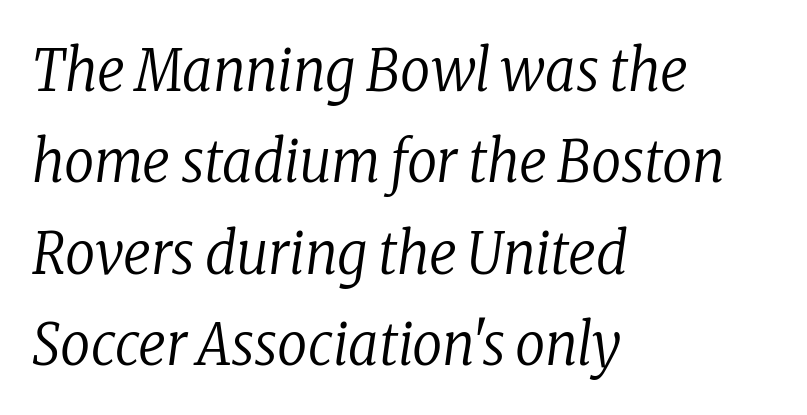
Q: Is the text bold? A: No.
Q: Is the text italic (slanted)? A: Yes, it leans right by about 8 degrees.
Q: Is the typeface a serif or a sans-serif typeface? A: Serif.
Q: Is the text underlined? A: No.
Q: How is the paragraph aligned? A: Left-aligned.
Q: Is the spacing between letters normal or unusually wide? A: Normal.
Q: Is the spacing between lines tight, normal or loose? A: Normal.
Q: Width (condensed, normal, or wide)? A: Condensed.
Q: Stroke contrast? A: Low.
Q: x-height? A: Medium.
Q: Monospaced? A: No.
